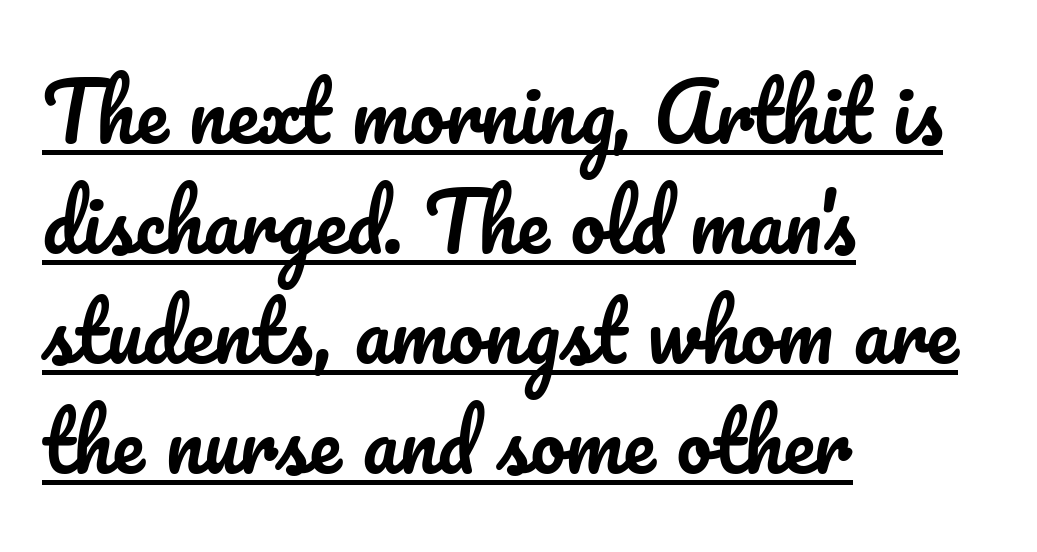
Q: Is the text italic (slanted)? A: Yes.
Q: Is the text underlined? A: Yes.
Q: How is the paragraph aligned? A: Left-aligned.
Q: Is the spacing between letters normal or unusually wide? A: Normal.
Q: Is the spacing between lines tight, normal or loose? A: Normal.
Q: Width (condensed, normal, or wide)? A: Normal.
Q: Stroke contrast? A: Low.
Q: x-height? A: Small.
Q: Monospaced? A: No.
